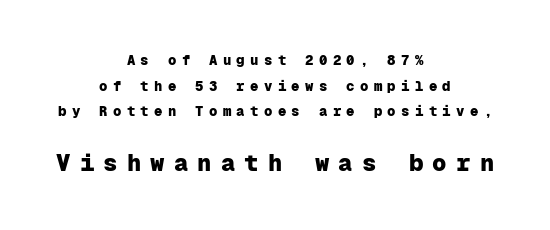
Q: Is the text bold? A: Yes.
Q: Is the text italic (slanted)? A: No, it is upright.
Q: Is the text underlined? A: No.
Q: How is the paragraph aligned? A: Centered.
Q: Is the spacing between letters normal or unusually wide? A: Unusually wide.
Q: Which block of text is set in a larger size, the first (top) or the second (bottom)? A: The second (bottom) one.
